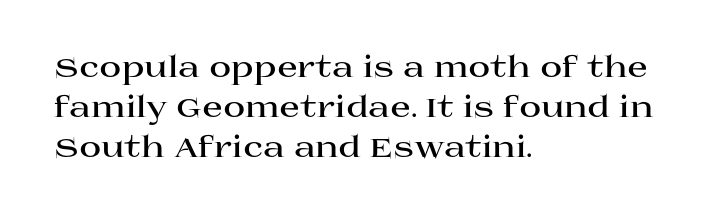
The image shows 30 px bold, wide serif type, upright; set left-aligned, normal line spacing (1.34x), normal letter spacing, not underlined; high stroke contrast and a large x-height.
